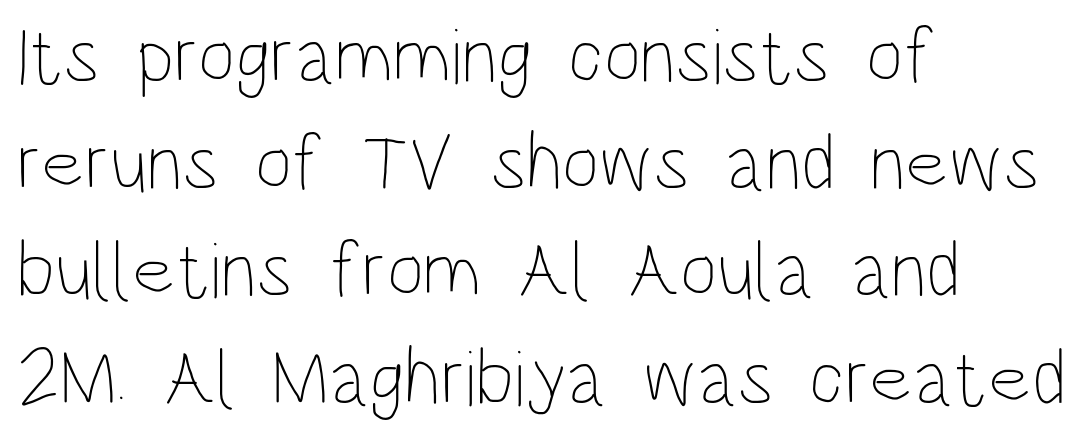
The image shows 80 px thin, condensed type, upright; set left-aligned, normal line spacing (1.34x), normal letter spacing, not underlined; low stroke contrast and a large x-height.
